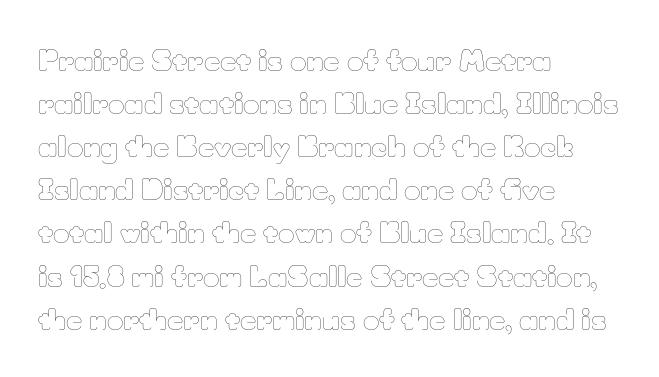
The image shows 28 px thin type, upright; set left-aligned, normal line spacing (1.54x), normal letter spacing, not underlined; low stroke contrast and a small x-height.
